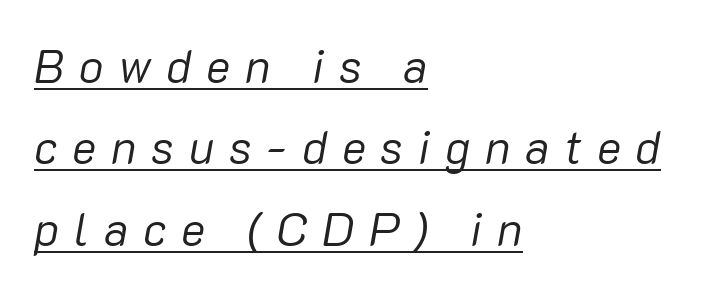
The image shows 46 px regular-weight type, italic (leaning right); set left-aligned, line spacing 1.77x, unusually wide letter spacing (+0.32 em), underlined; low stroke contrast and a medium x-height.
